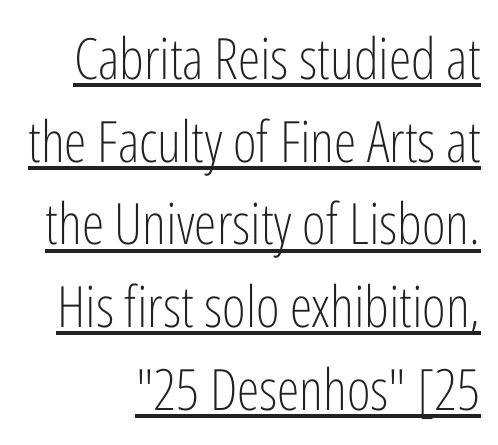
Q: Is the text bold? A: No.
Q: Is the text italic (slanted)? A: No, it is upright.
Q: Is the typeface a serif or a sans-serif typeface? A: Sans-serif.
Q: Is the text underlined? A: Yes.
Q: Is the spacing between letters normal or unusually wide? A: Normal.
Q: Is the spacing between lines tight, normal or loose? A: Normal.
Q: Width (condensed, normal, or wide)? A: Condensed.
Q: Stroke contrast? A: Low.
Q: x-height? A: Medium.
Q: Monospaced? A: No.
